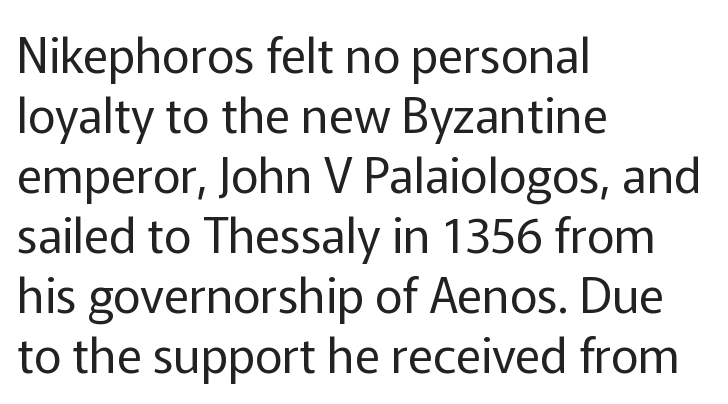
Q: Is the text bold? A: No.
Q: Is the text italic (slanted)? A: No, it is upright.
Q: Is the typeface a serif or a sans-serif typeface? A: Sans-serif.
Q: Is the text underlined? A: No.
Q: How is the paragraph aligned? A: Left-aligned.
Q: Is the spacing between letters normal or unusually wide? A: Normal.
Q: Is the spacing between lines tight, normal or loose? A: Normal.
Q: Width (condensed, normal, or wide)? A: Normal.
Q: Stroke contrast? A: Low.
Q: x-height? A: Medium.
Q: Monospaced? A: No.
